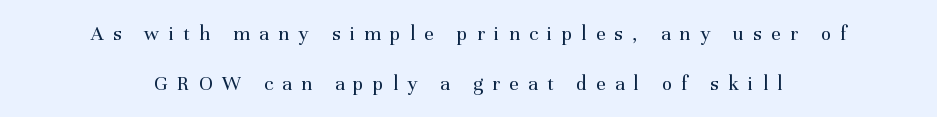
Is the type heavy? It reads as light-to-regular instead. This rendering features lettering with no underline. Italic? Not at all — the glyphs are vertical. Casual observation: everything's sitting right in the middle.
